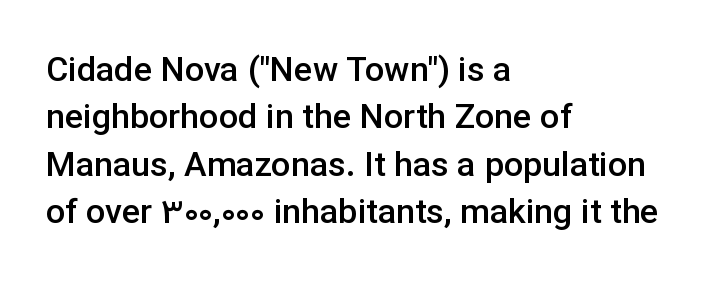
The image shows 34 px semibold sans-serif type, upright; set left-aligned, normal line spacing (1.39x), normal letter spacing, not underlined; low stroke contrast and a medium x-height.
